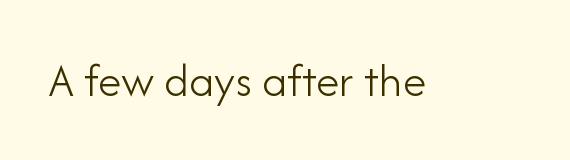
The image shows 48 px light sans-serif type, upright; set normal letter spacing, not underlined; low stroke contrast and a small x-height.
